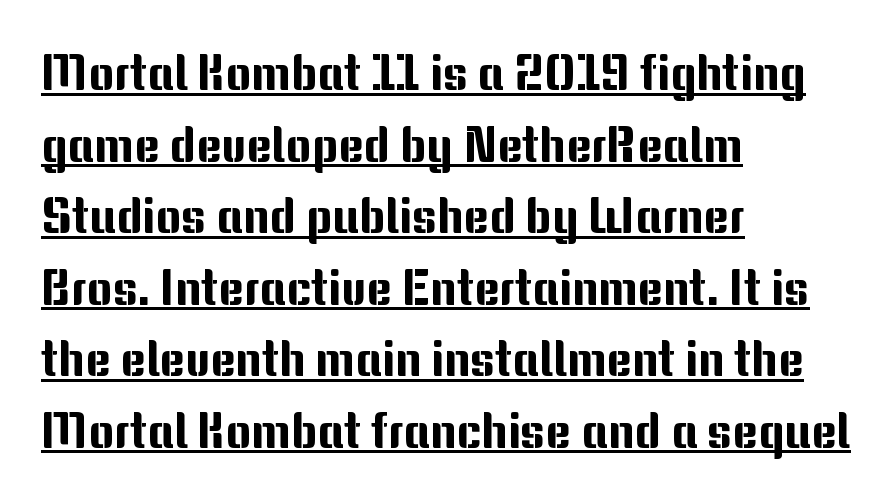
{"serif": "no", "italic": "no", "width": "normal", "stroke_contrast": "medium", "x_height": "medium", "monospaced": "no", "underline": "yes", "align": "left", "line_spacing": "normal", "line_spacing_ratio": 1.46, "letter_spacing": "normal", "letter_spacing_em": 0.0, "glyph_px": 49}
